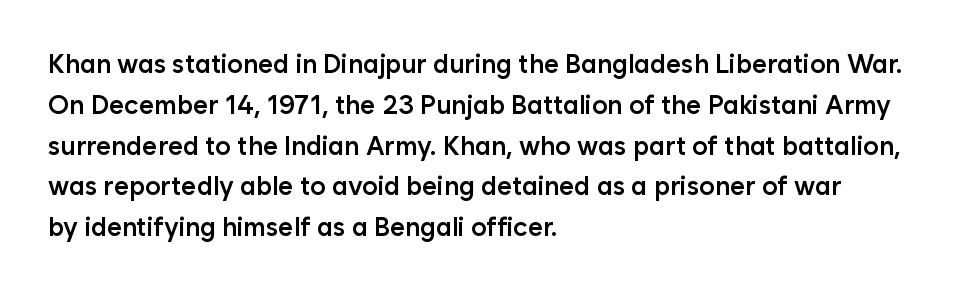
The image shows 26 px text type, upright; set left-aligned, normal line spacing (1.57x), normal letter spacing, not underlined.
